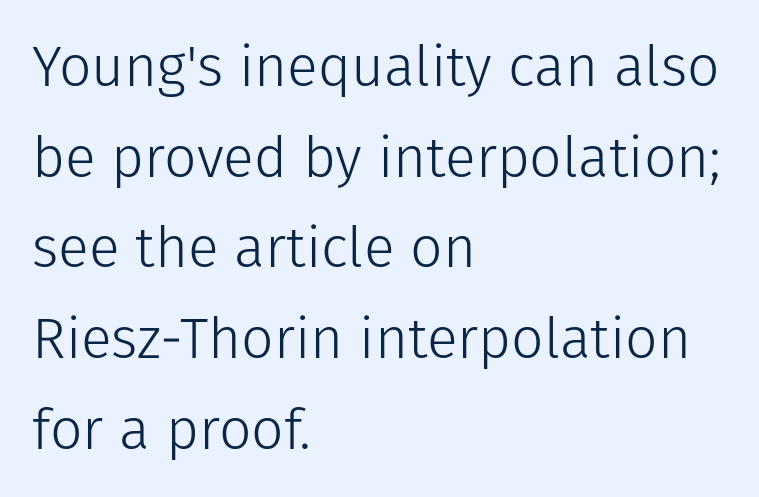
Typographically, this falls in the sans-serif category. Vertical strokes here are truly vertical. Nobody touched the tracking dial on this one. Proportional: the letters do not fall into vertical columns. Each new line begins a customary step beneath the previous one. Caption: multi-line text, flush left, ragged right.
